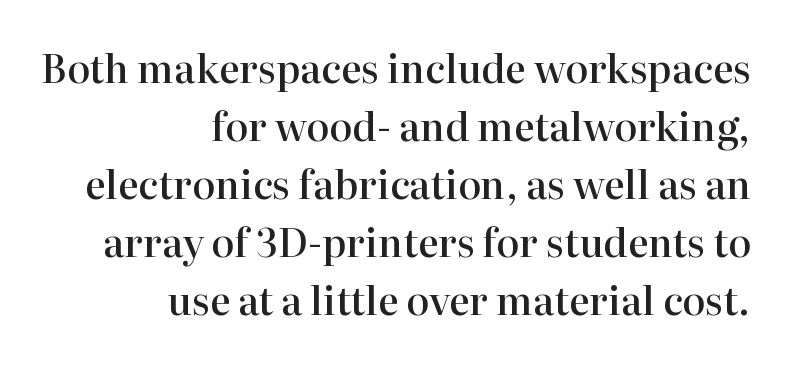
The typesetter chose a ragged-left arrangement here. Each glyph is drawn with semibold strokes, heavier than normal yet not fully bold. The glyphs in this specimen are seriffed. In terms of posture, this sample is upright. The passage shown is typed in a proportional face where columns would drift. The strip under each line holds only bare page.
